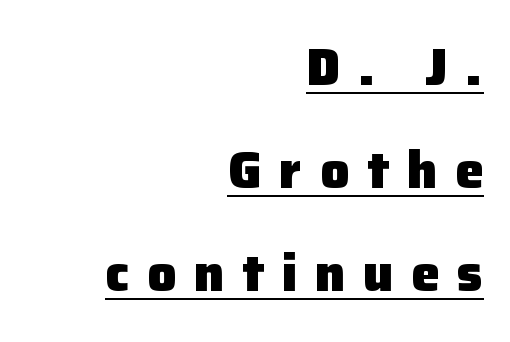
Do the characters align in a grid? No, the font is proportional. Every word sits above its own underline. Is there any slant? The stems are plumb. The horizontal fit of the characters is loose and conspicuously gappy. Font category for this specimen: sans-serif.
